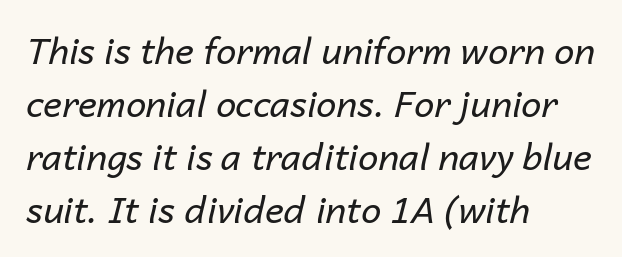
Q: Is the text bold? A: No.
Q: Is the text italic (slanted)? A: Yes, it leans right by about 14 degrees.
Q: Is the text underlined? A: No.
Q: How is the paragraph aligned? A: Left-aligned.
Q: Is the spacing between letters normal or unusually wide? A: Normal.
Q: Is the spacing between lines tight, normal or loose? A: Normal.
Q: Width (condensed, normal, or wide)? A: Normal.
Q: Stroke contrast? A: Low.
Q: x-height? A: Medium.
Q: Monospaced? A: No.
